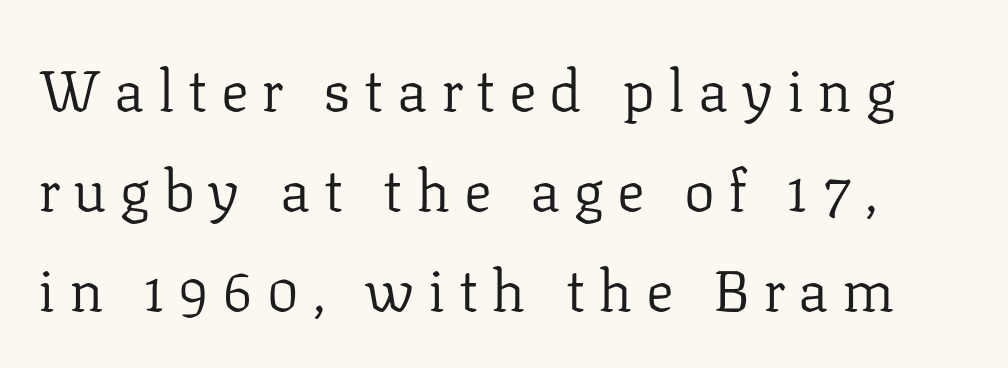
{"serif": "yes", "italic": "no", "bold": "no", "weight": "regular", "width": "normal", "stroke_contrast": "low", "x_height": "medium", "monospaced": "no", "underline": "no", "line_spacing_ratio": 1.72, "letter_spacing": "wide", "letter_spacing_em": 0.23, "glyph_px": 58}
